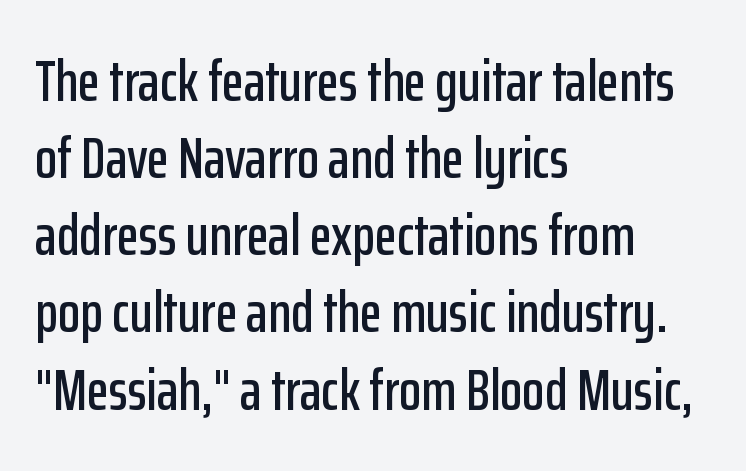
Q: Is the text italic (slanted)? A: No, it is upright.
Q: Is the typeface a serif or a sans-serif typeface? A: Sans-serif.
Q: Is the text underlined? A: No.
Q: How is the paragraph aligned? A: Left-aligned.
Q: Is the spacing between letters normal or unusually wide? A: Normal.
Q: Is the spacing between lines tight, normal or loose? A: Normal.
Q: Width (condensed, normal, or wide)? A: Condensed.
Q: Stroke contrast? A: Low.
Q: x-height? A: Medium.
Q: Monospaced? A: No.
